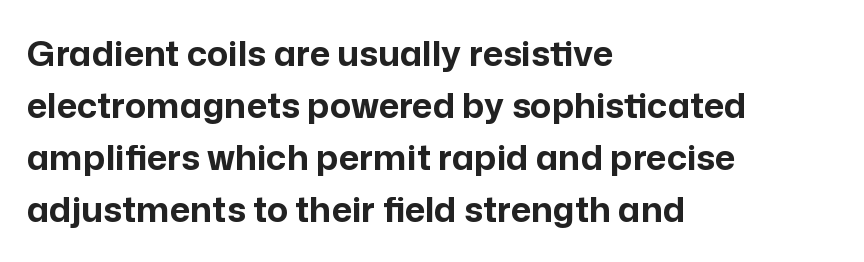
The image shows 35 px bold sans-serif type, upright; set left-aligned, normal line spacing (1.49x), normal letter spacing, not underlined; low stroke contrast and a medium x-height.
